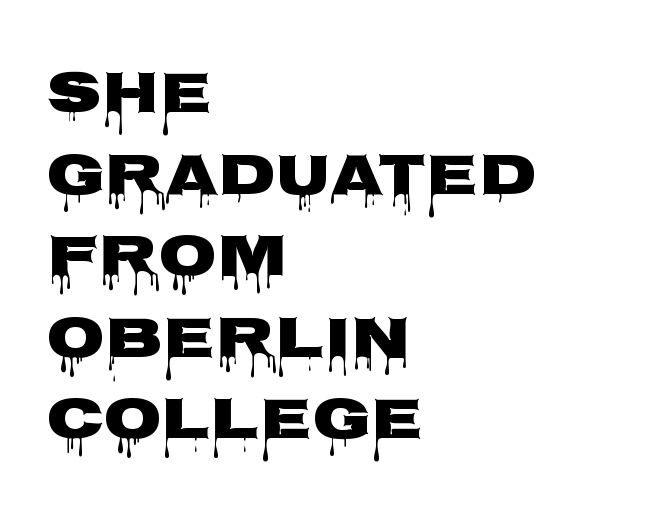
{"serif": "no", "italic": "no", "bold": "yes", "weight": "heavy", "width": "wide", "stroke_contrast": "low", "x_height": "large", "monospaced": "no", "underline": "no", "align": "left", "line_spacing": "normal", "line_spacing_ratio": 1.36, "letter_spacing": "normal", "letter_spacing_em": 0.0, "glyph_px": 60}
